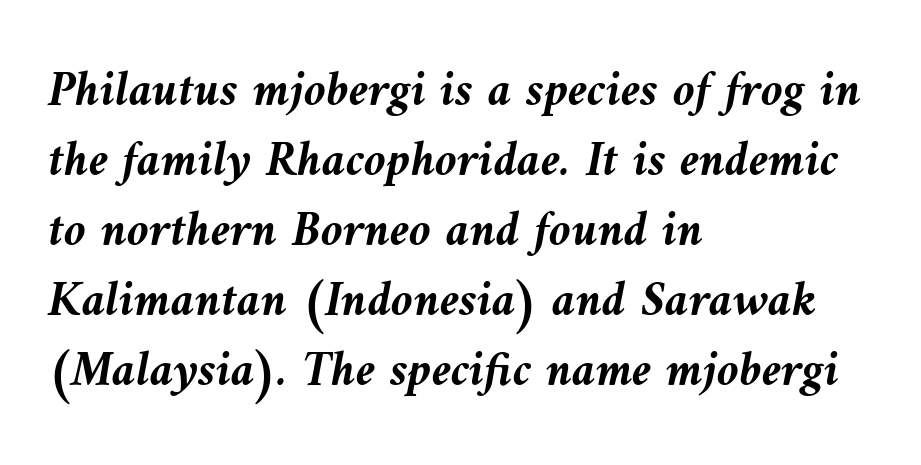
The image shows 50 px semibold type, italic (leaning left); set left-aligned, normal line spacing (1.4x), normal letter spacing, not underlined; medium stroke contrast and a medium x-height.
